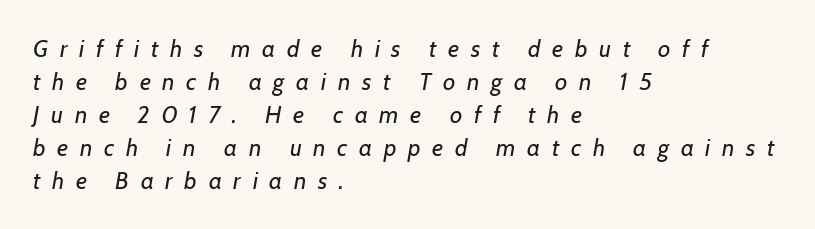
{"italic": "yes", "lean": "right", "slant_degrees": 7, "bold": "no", "underline": "no", "align": "left", "line_spacing": "normal", "line_spacing_ratio": 1.38, "letter_spacing": "wide", "letter_spacing_em": 0.49, "glyph_px": 24}
